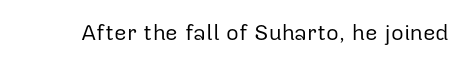
{"italic": "no", "bold": "no", "underline": "no", "letter_spacing": "normal", "letter_spacing_em": 0.0, "glyph_px": 22}
